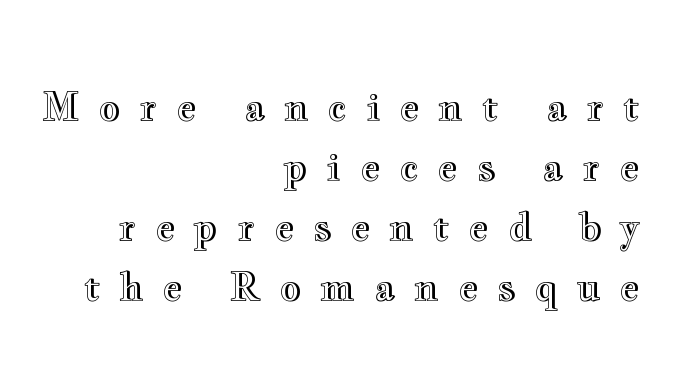
{"italic": "no", "width": "wide", "x_height": "small", "monospaced": "no", "underline": "no", "align": "right", "line_spacing": "normal", "line_spacing_ratio": 1.58, "letter_spacing": "wide", "letter_spacing_em": 0.49, "glyph_px": 38}
